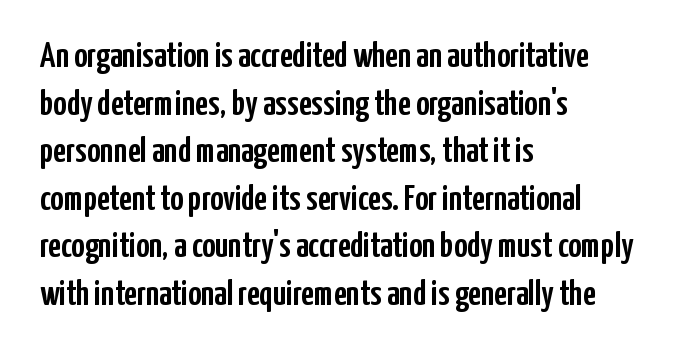
The image shows 36 px condensed sans-serif type, upright; set left-aligned, normal line spacing (1.32x), normal letter spacing, not underlined; low stroke contrast and a medium x-height.
